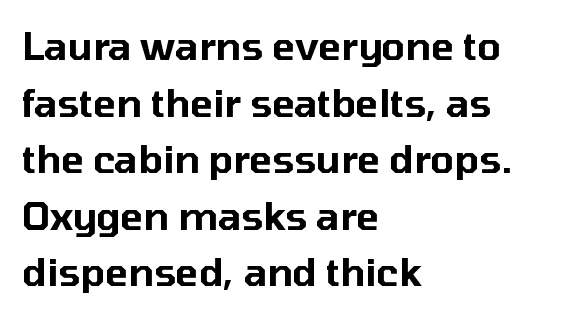
{"serif": "no", "italic": "no", "width": "normal", "stroke_contrast": "low", "x_height": "medium", "monospaced": "no", "underline": "no", "align": "left", "line_spacing": "normal", "line_spacing_ratio": 1.49, "letter_spacing": "normal", "letter_spacing_em": 0.0, "glyph_px": 38}
